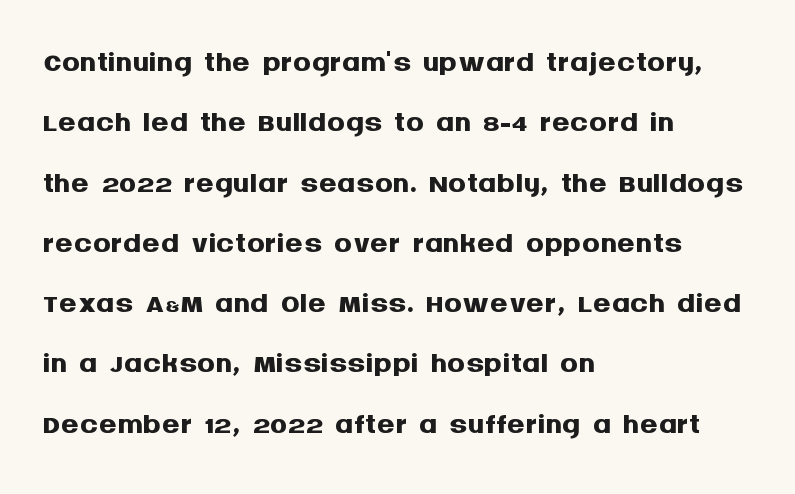
The image shows 45 px semibold sans-serif type, upright; set left-aligned, normal line spacing (1.34x), normal letter spacing, not underlined; medium stroke contrast and a large x-height.
